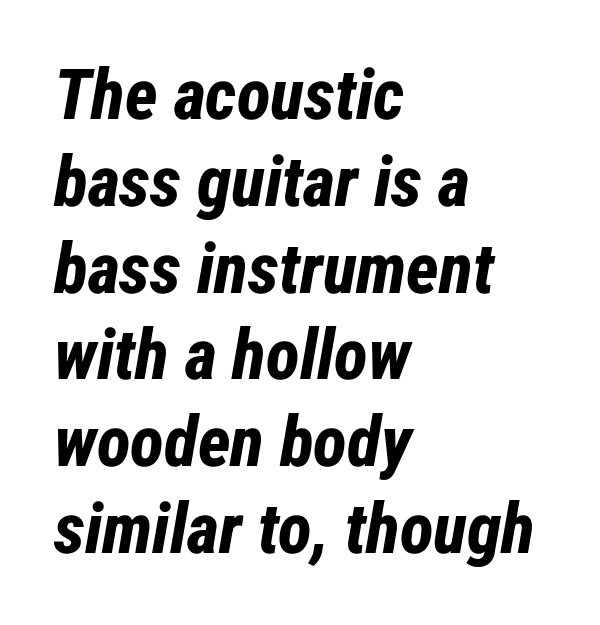
Q: Is the text bold? A: Yes.
Q: Is the text italic (slanted)? A: Yes, it leans right by about 12 degrees.
Q: Is the text underlined? A: No.
Q: How is the paragraph aligned? A: Left-aligned.
Q: Is the spacing between letters normal or unusually wide? A: Normal.
Q: Width (condensed, normal, or wide)? A: Condensed.
Q: Stroke contrast? A: Low.
Q: x-height? A: Medium.
Q: Monospaced? A: No.
